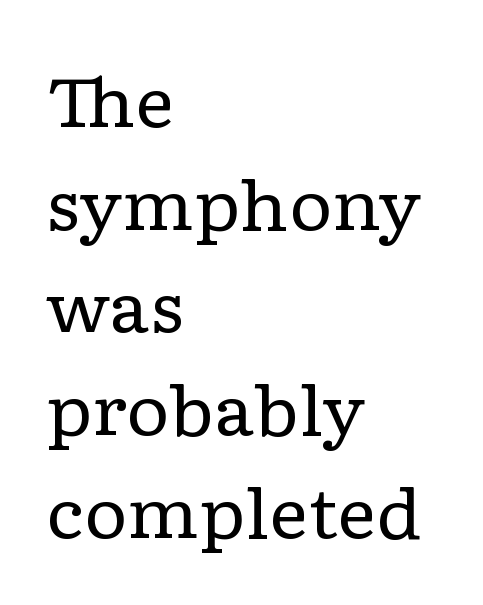
Q: Is the text bold? A: No.
Q: Is the text italic (slanted)? A: No, it is upright.
Q: Is the typeface a serif or a sans-serif typeface? A: Serif.
Q: Is the text underlined? A: No.
Q: How is the paragraph aligned? A: Left-aligned.
Q: Is the spacing between letters normal or unusually wide? A: Normal.
Q: Is the spacing between lines tight, normal or loose? A: Normal.
Q: Width (condensed, normal, or wide)? A: Wide.
Q: Stroke contrast? A: Low.
Q: x-height? A: Medium.
Q: Monospaced? A: No.
